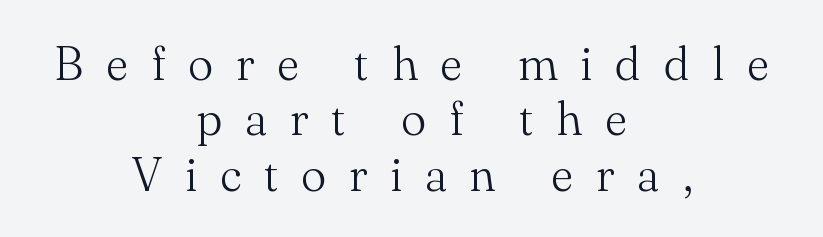
Horizontal alignment here is central, giving a formal, balanced look. This sample uses a serif face. Honestly, there is no underline to notice here at all. Varying glyph widths throughout — classic text-font behaviour.
